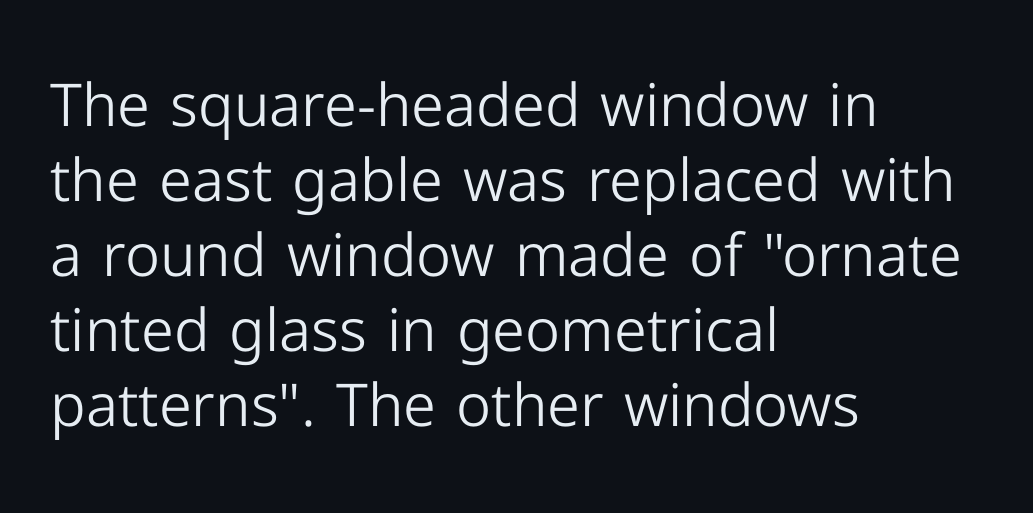
The image shows 59 px light sans-serif type, upright; set left-aligned, normal line spacing (1.27x), normal letter spacing, not underlined; low stroke contrast and a medium x-height.
